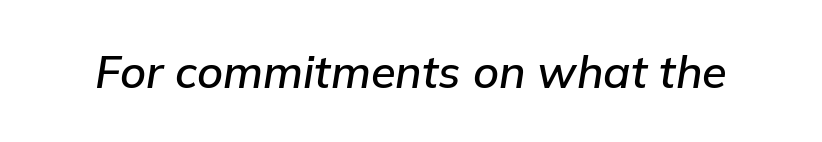
{"italic": "yes", "lean": "right", "slant_degrees": 9, "width": "normal", "stroke_contrast": "low", "x_height": "medium", "monospaced": "no", "underline": "no", "letter_spacing": "normal", "letter_spacing_em": 0.0, "glyph_px": 45}
